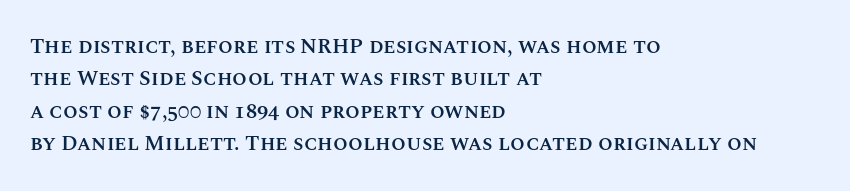
Italic? Not at all — the glyphs are vertical. Visually the block forms a straight wall on the left and a jagged coastline on the right. The horizontal fit of the characters is conventional and even. No word sits above an underline.
